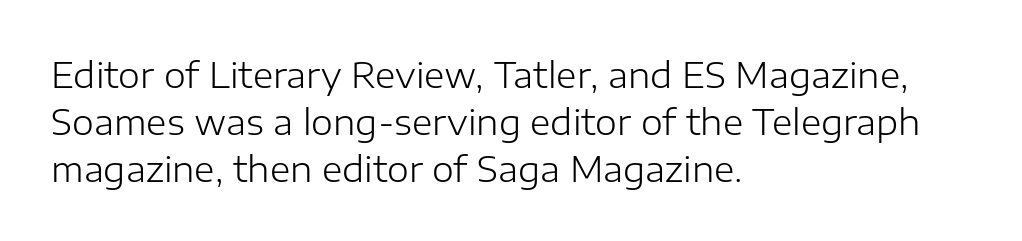
{"serif": "no", "italic": "no", "bold": "no", "weight": "light", "width": "normal", "stroke_contrast": "low", "x_height": "medium", "monospaced": "no", "underline": "no", "align": "left", "line_spacing": "normal", "line_spacing_ratio": 1.34, "letter_spacing": "normal", "letter_spacing_em": 0.0, "glyph_px": 35}
